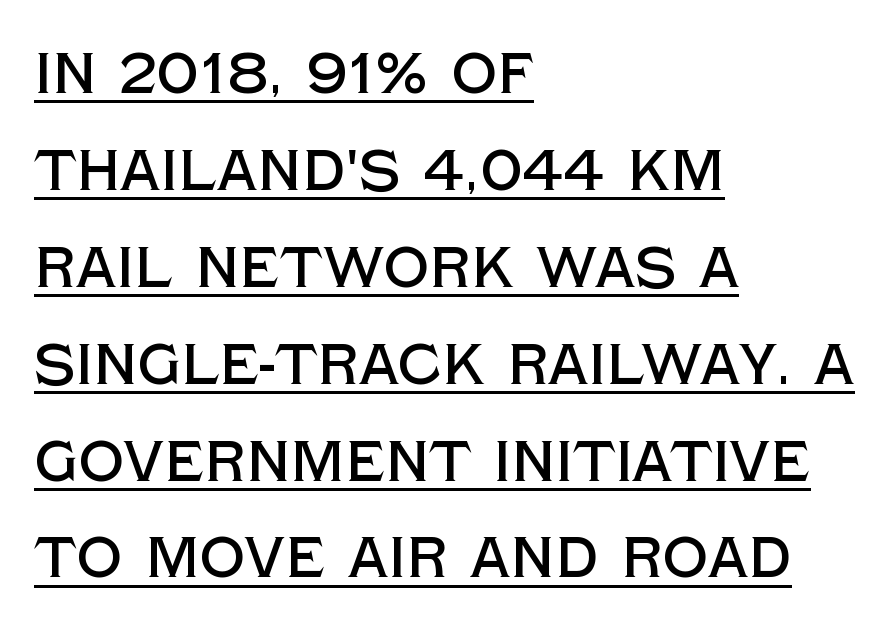
Q: Is the text italic (slanted)? A: No, it is upright.
Q: Is the typeface a serif or a sans-serif typeface? A: Sans-serif.
Q: Is the text underlined? A: Yes.
Q: How is the paragraph aligned? A: Left-aligned.
Q: Is the spacing between letters normal or unusually wide? A: Normal.
Q: Is the spacing between lines tight, normal or loose? A: Normal.
Q: Width (condensed, normal, or wide)? A: Normal.
Q: x-height? A: Large.
Q: Monospaced? A: No.
